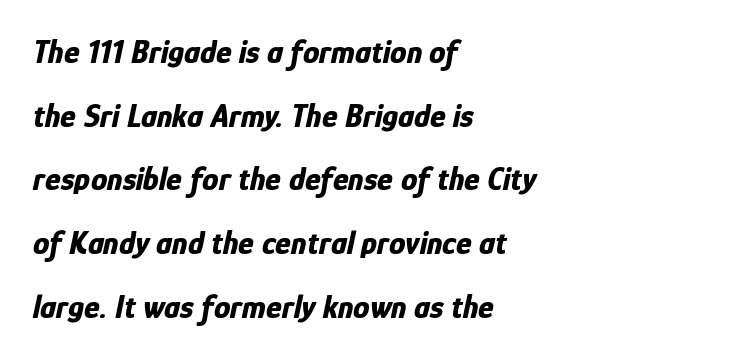
The image shows 33 px bold, condensed type, italic (leaning right); set left-aligned, loose line spacing (1.93x), normal letter spacing, not underlined; low stroke contrast and a medium x-height.
